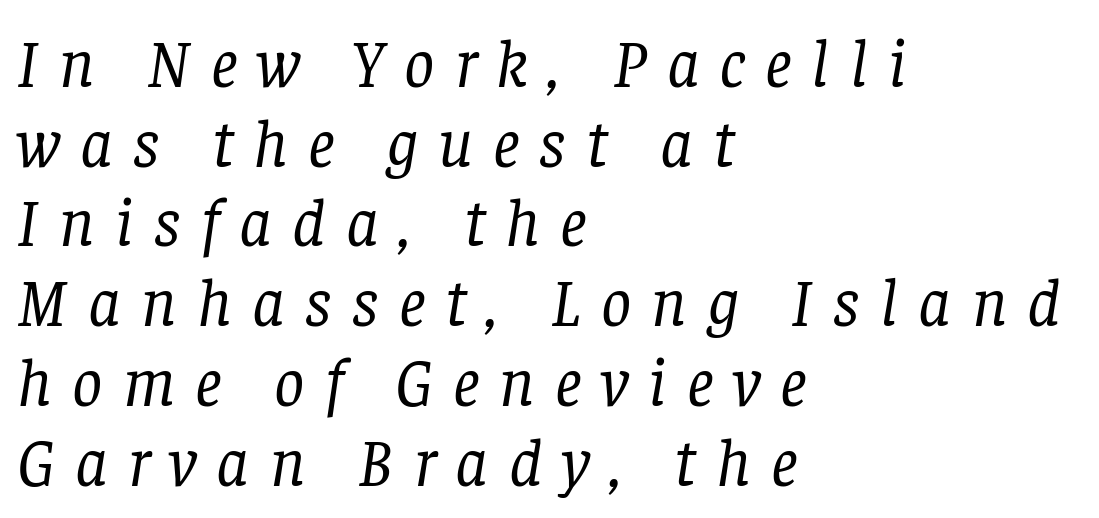
{"serif": "yes", "italic": "yes", "lean": "right", "slant_degrees": 8, "bold": "no", "weight": "regular", "width": "normal", "stroke_contrast": "low", "x_height": "large", "monospaced": "no", "underline": "no", "align": "left", "line_spacing_ratio": 1.19, "letter_spacing": "wide", "letter_spacing_em": 0.3, "glyph_px": 67}
